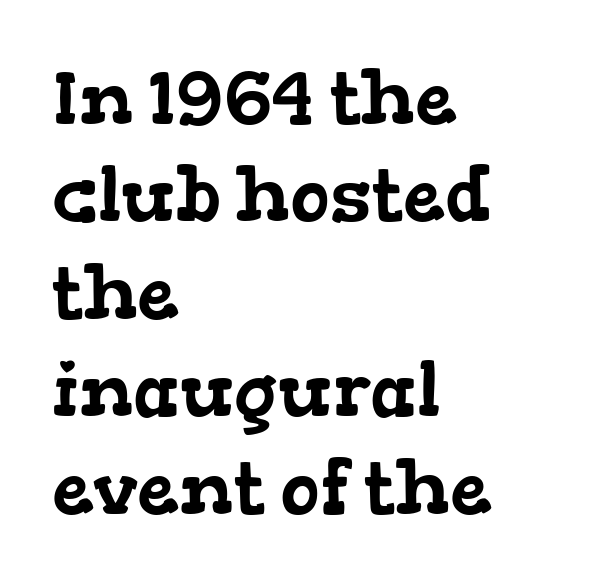
The image shows 75 px wide serif type; set left-aligned, normal line spacing (1.3x), normal letter spacing, not underlined; low stroke contrast and a medium x-height.
